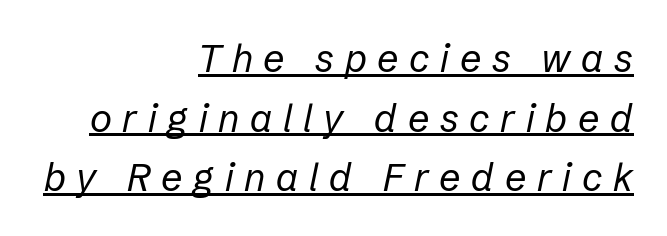
Q: Is the text bold? A: No.
Q: Is the text italic (slanted)? A: Yes, it leans right by about 12 degrees.
Q: Is the text underlined? A: Yes.
Q: How is the paragraph aligned? A: Right-aligned.
Q: Is the spacing between letters normal or unusually wide? A: Unusually wide.
Q: Is the spacing between lines tight, normal or loose? A: Normal.
Q: Width (condensed, normal, or wide)? A: Normal.
Q: Stroke contrast? A: Low.
Q: x-height? A: Medium.
Q: Monospaced? A: No.
